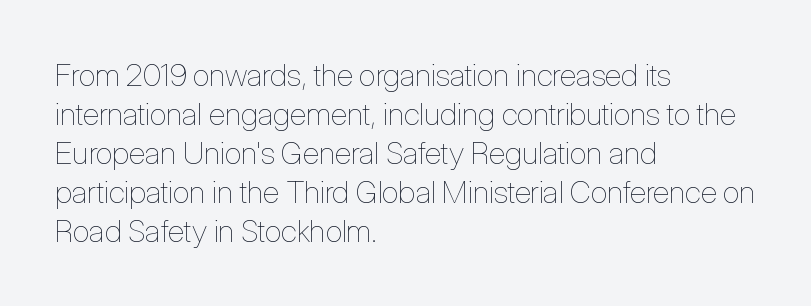
Q: Is the text bold? A: No.
Q: Is the text italic (slanted)? A: No, it is upright.
Q: Is the text underlined? A: No.
Q: How is the paragraph aligned? A: Left-aligned.
Q: Is the spacing between letters normal or unusually wide? A: Normal.
Q: Is the spacing between lines tight, normal or loose? A: Normal.
Q: Width (condensed, normal, or wide)? A: Condensed.
Q: Stroke contrast? A: Low.
Q: x-height? A: Medium.
Q: Monospaced? A: No.
